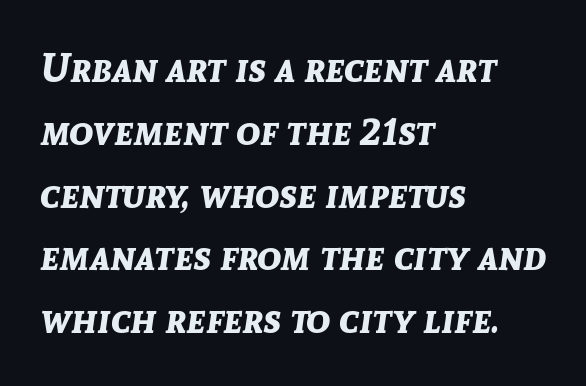
Teacher's note: observe the even left margin — that is flush-left alignment. Regular leading. Set as a true bold cut, around the 700 mark. You could not count columns in this text — the font is proportionally spaced. Is the letter spacing exaggerated? No — it looks like the ordinary default. Designer's note — italics engaged.
